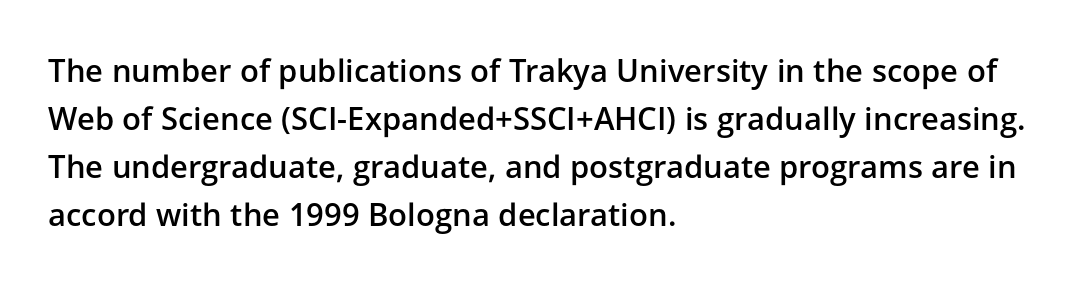
The face used here is proportionally spaced, like ordinary book or web type. Regarding leading, the lines here are spaced in the standard way. Heft: intermediate — a semibold. Does the copy run flush right? No — it runs flush left.
